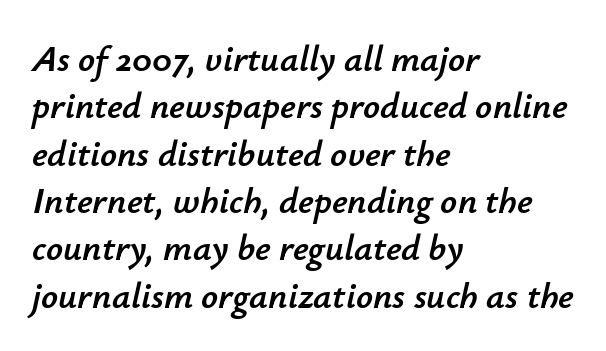
The image shows 37 px text type, italic (leaning right); set left-aligned, normal line spacing (1.28x), normal letter spacing, not underlined; low stroke contrast and a small x-height.
